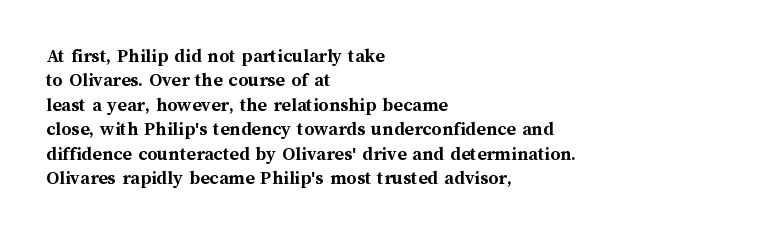
In terms of weight, the rendering is a true, heavy bold. In CSS terms this would be text-align: left. This rendering leaves character spacing at its baseline value. Honestly, there is no underline to notice here at all. The typography opts for an upright posture over an oblique one.
